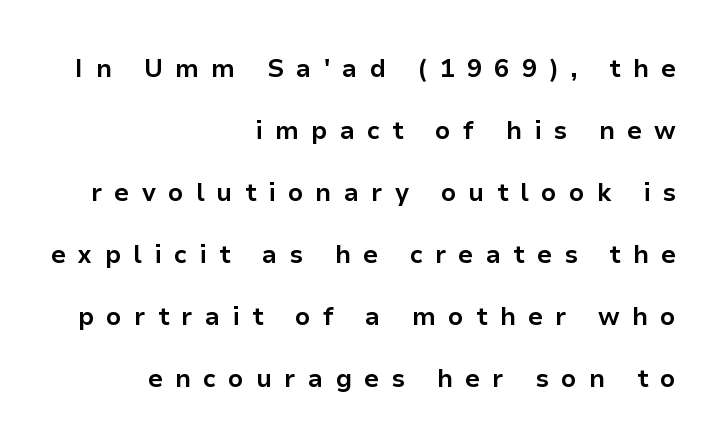
Q: Is the text bold? A: Yes.
Q: Is the text italic (slanted)? A: No, it is upright.
Q: Is the text underlined? A: No.
Q: How is the paragraph aligned? A: Right-aligned.
Q: Is the spacing between letters normal or unusually wide? A: Unusually wide.
Q: Is the spacing between lines tight, normal or loose? A: Loose.
